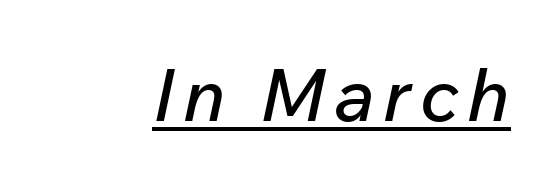
Q: Is the text italic (slanted)? A: Yes, it leans right by about 12 degrees.
Q: Is the text underlined? A: Yes.
Q: Width (condensed, normal, or wide)? A: Normal.
Q: Stroke contrast? A: Low.
Q: x-height? A: Medium.
Q: Monospaced? A: No.
